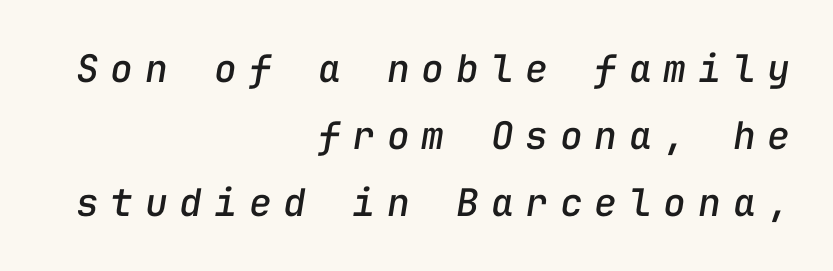
Q: Is the text italic (slanted)? A: Yes, it leans right by about 9 degrees.
Q: Is the text underlined? A: No.
Q: How is the paragraph aligned? A: Right-aligned.
Q: Is the spacing between letters normal or unusually wide? A: Unusually wide.
Q: Width (condensed, normal, or wide)? A: Normal.
Q: Stroke contrast? A: Low.
Q: x-height? A: Medium.
Q: Monospaced? A: Yes.
